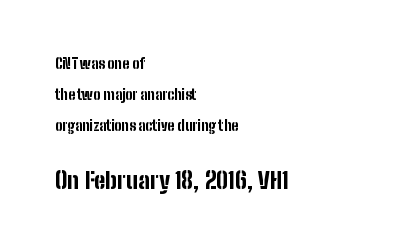
The image shows 23 px bold type, upright; set left-aligned, loose line spacing (2.21x), normal letter spacing, not underlined; the second (bottom) block is 1.64x larger.
